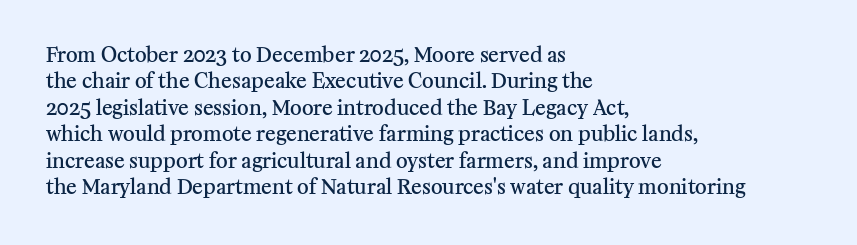
Q: Is the text bold? A: Semi-bold.
Q: Is the text italic (slanted)? A: No, it is upright.
Q: Is the text underlined? A: No.
Q: How is the paragraph aligned? A: Left-aligned.
Q: Is the spacing between letters normal or unusually wide? A: Normal.
Q: Is the spacing between lines tight, normal or loose? A: Normal.
